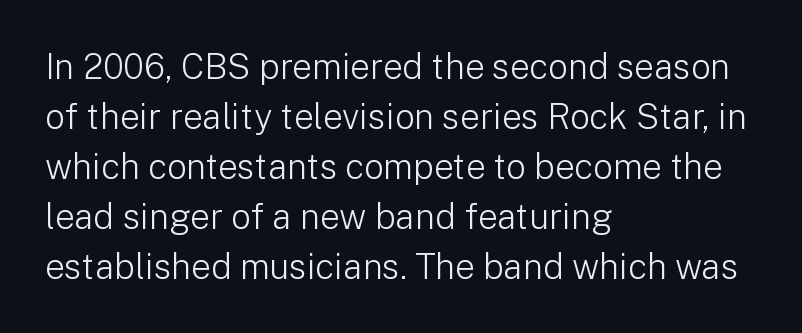
Q: Is the text bold? A: No.
Q: Is the text italic (slanted)? A: No, it is upright.
Q: Is the typeface a serif or a sans-serif typeface? A: Sans-serif.
Q: Is the text underlined? A: No.
Q: How is the paragraph aligned? A: Left-aligned.
Q: Is the spacing between letters normal or unusually wide? A: Normal.
Q: Is the spacing between lines tight, normal or loose? A: Normal.
Q: Width (condensed, normal, or wide)? A: Normal.
Q: Stroke contrast? A: Low.
Q: x-height? A: Medium.
Q: Monospaced? A: No.
